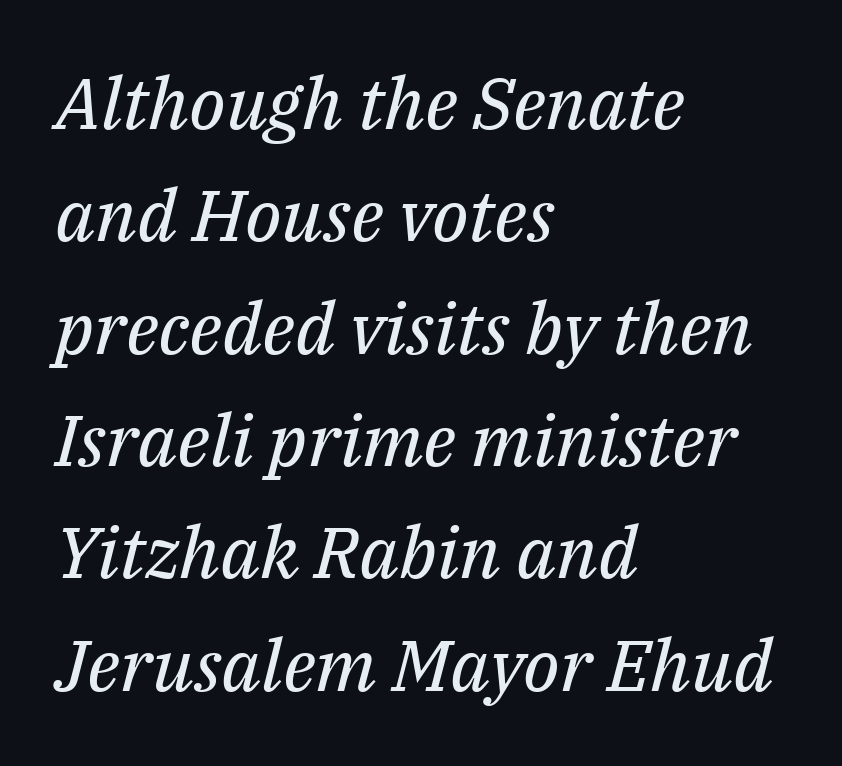
The image shows 72 px regular-weight serif type, italic (leaning right); set left-aligned, normal line spacing (1.56x), normal letter spacing, not underlined; medium stroke contrast and a medium x-height.
